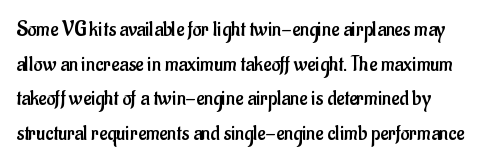
Letters rest on an invisible, unmarked baseline. These glyphs show unthickened strokes, regular width or finer. Horizontal bands of white between lines are of average thickness. The letterforms sit shoulder to shoulder at normal distance. Nope, not italic — everything's standing straight.
